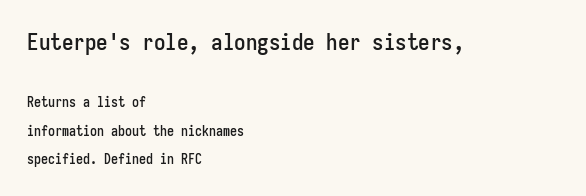
{"italic": "no", "underline": "no", "align": "left", "line_spacing": "loose", "line_spacing_ratio": 2.06, "letter_spacing": "normal", "letter_spacing_em": 0.0, "larger_block": "first", "size_ratio": 1.64, "glyph_px": 23}
